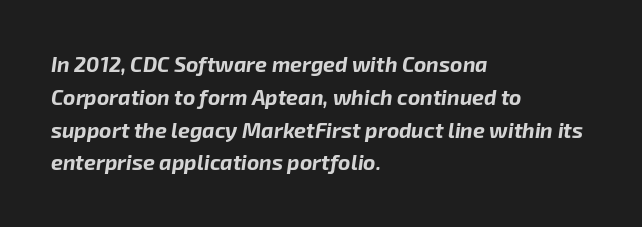
Q: Is the text bold? A: Yes.
Q: Is the text italic (slanted)? A: Yes, it leans right by about 8 degrees.
Q: Is the text underlined? A: No.
Q: How is the paragraph aligned? A: Left-aligned.
Q: Is the spacing between letters normal or unusually wide? A: Normal.
Q: Is the spacing between lines tight, normal or loose? A: Normal.
